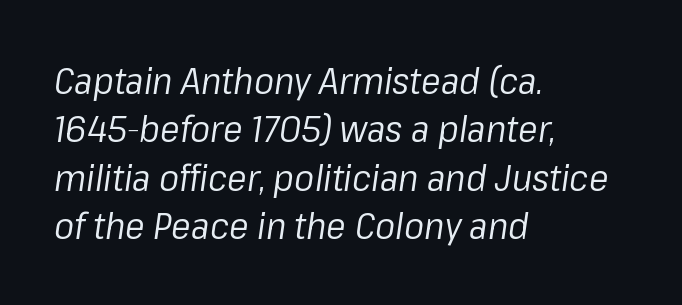
The image shows 37 px regular-weight type, italic (leaning right); set left-aligned, normal line spacing (1.31x), normal letter spacing, not underlined; low stroke contrast and a medium x-height.
